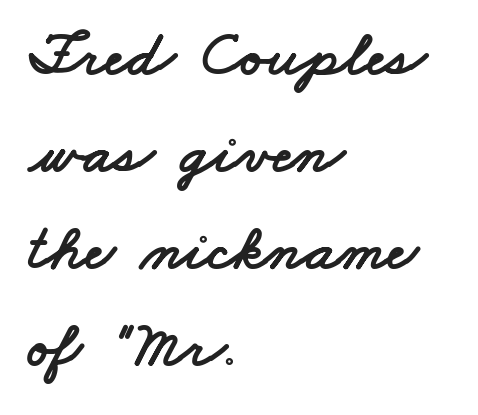
{"serif": "no", "width": "wide", "stroke_contrast": "low", "x_height": "small", "monospaced": "no", "underline": "no", "align": "left", "line_spacing": "normal", "line_spacing_ratio": 1.49, "letter_spacing": "normal", "letter_spacing_em": 0.0, "glyph_px": 65}
